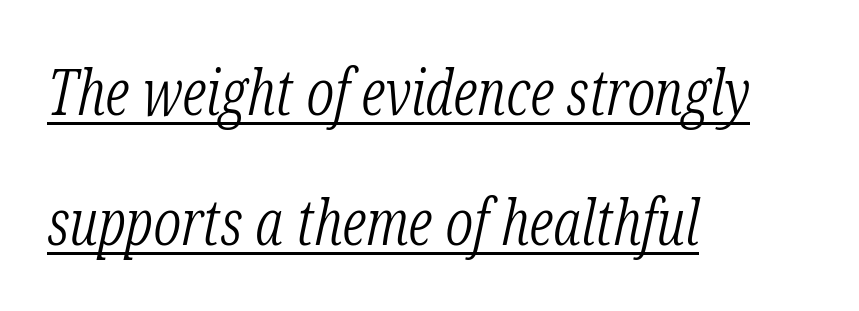
{"serif": "yes", "italic": "yes", "lean": "right", "slant_degrees": 12, "bold": "no", "weight": "light", "width": "condensed", "stroke_contrast": "low", "x_height": "medium", "monospaced": "no", "underline": "yes", "align": "left", "line_spacing": "loose", "line_spacing_ratio": 2.06, "letter_spacing": "normal", "letter_spacing_em": 0.0, "glyph_px": 63}
